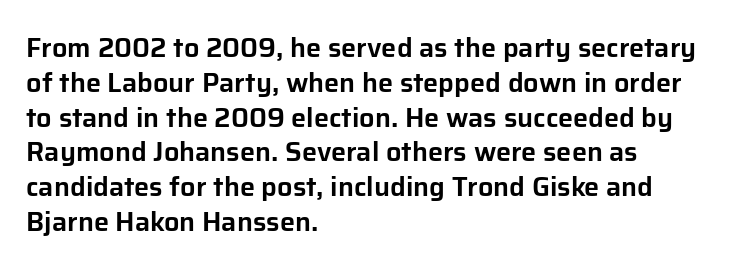
Students, observe: this is what conventionally led text looks like. This sample uses plain, unmodified letter spacing. Nobody drew a line under any word here. The typesetter chose a ragged-right arrangement here. Style check: upright.
